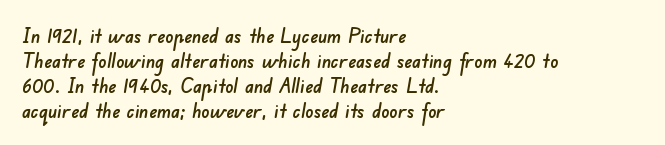
Words float on clear page, feet unadorned. Leftover space on each line is placed entirely after the last word. Short note: letters normally spaced. A normal amount of white space separates one row of letters from the next.
